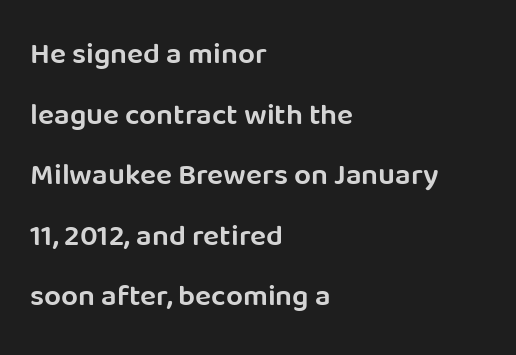
Q: Is the text bold? A: Semi-bold.
Q: Is the text italic (slanted)? A: No, it is upright.
Q: Is the typeface a serif or a sans-serif typeface? A: Sans-serif.
Q: Is the text underlined? A: No.
Q: How is the paragraph aligned? A: Left-aligned.
Q: Is the spacing between letters normal or unusually wide? A: Normal.
Q: Is the spacing between lines tight, normal or loose? A: Loose.
Q: Width (condensed, normal, or wide)? A: Normal.
Q: Stroke contrast? A: Low.
Q: x-height? A: Large.
Q: Monospaced? A: No.
